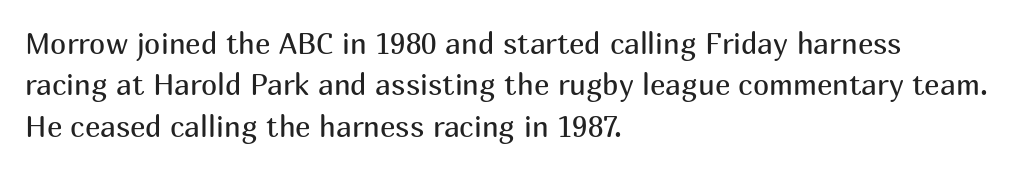
The image shows 29 px regular-weight sans-serif type, upright; set left-aligned, normal line spacing (1.43x), normal letter spacing, not underlined; medium stroke contrast and a medium x-height.
